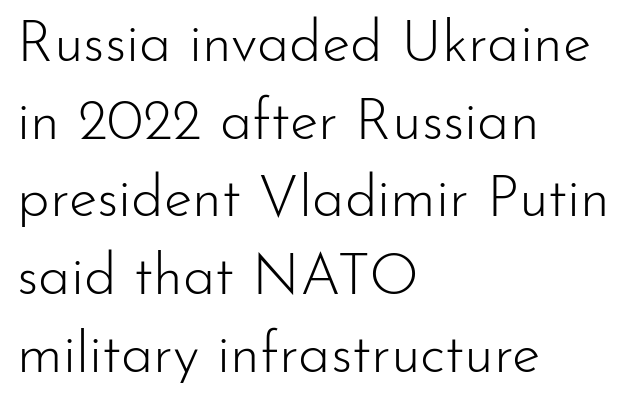
Italic? Not at all — the glyphs are vertical. Does extra space separate the letters? No, they use regular spacing. To sum up the face: it is a sans, with no serifs. Descenders are the only things crossing below the line. The ragged edge is on the right, which tells us the setting is flush left.
